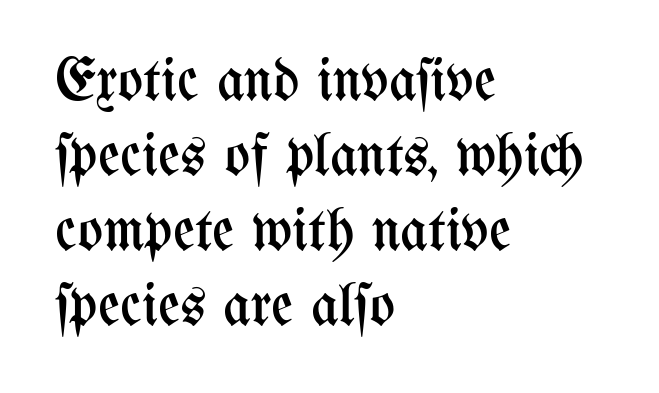
{"italic": "no", "bold": "no", "weight": "regular", "width": "condensed", "stroke_contrast": "medium", "x_height": "medium", "monospaced": "no", "underline": "no", "align": "left", "line_spacing": "normal", "line_spacing_ratio": 1.25, "letter_spacing": "normal", "letter_spacing_em": 0.0, "glyph_px": 60}
